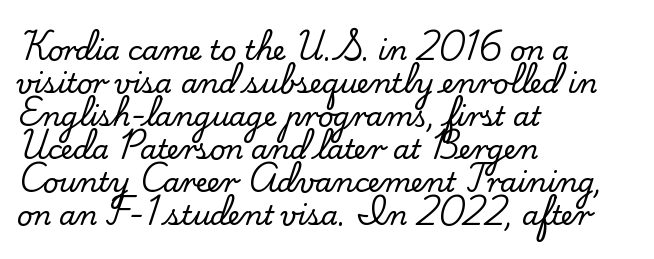
The image shows 27 px text type; set left-aligned, line spacing 1.22x, normal letter spacing, not underlined.
